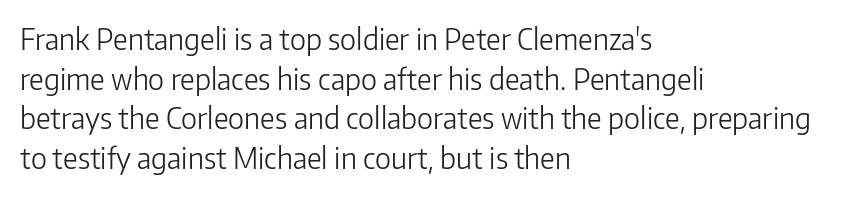
The image shows 29 px light sans-serif type, upright; set left-aligned, normal line spacing (1.37x), normal letter spacing, not underlined; low stroke contrast and a medium x-height.
